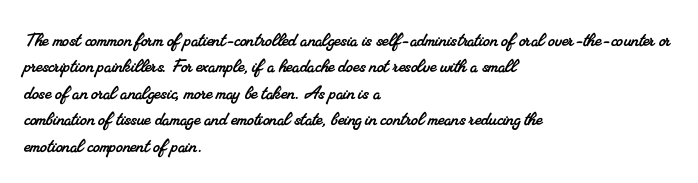
{"underline": "no", "align": "left", "line_spacing_ratio": 1.2, "letter_spacing": "normal", "letter_spacing_em": 0.0, "glyph_px": 22}
